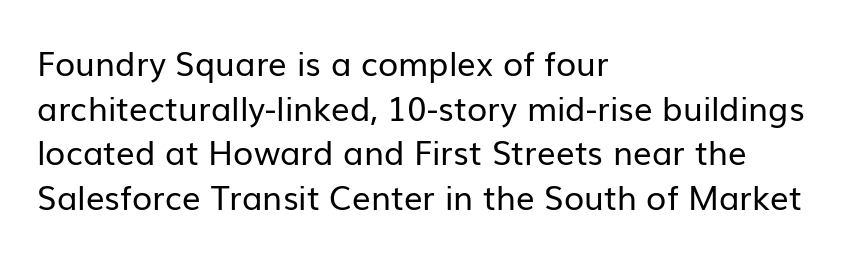
The image shows 33 px regular-weight sans-serif type, upright; set left-aligned, normal line spacing (1.35x), normal letter spacing, not underlined; low stroke contrast and a medium x-height.
